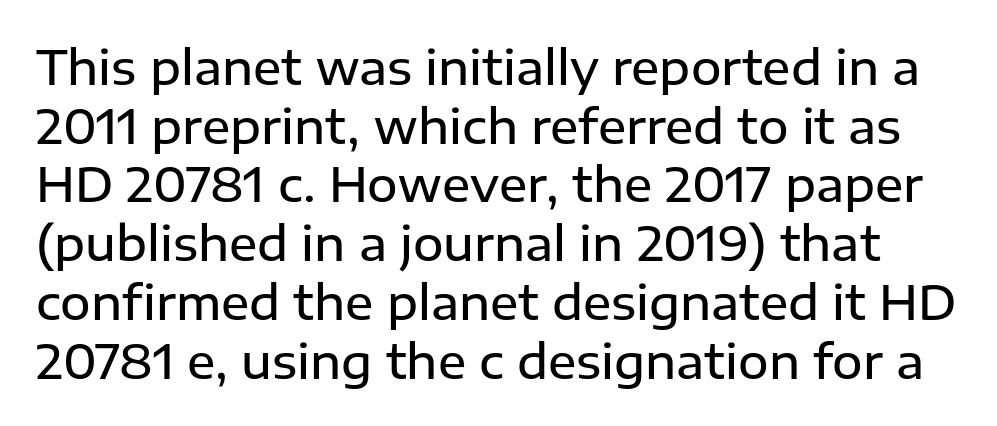
Q: Is the text bold? A: Semi-bold.
Q: Is the text italic (slanted)? A: No, it is upright.
Q: Is the typeface a serif or a sans-serif typeface? A: Sans-serif.
Q: Is the text underlined? A: No.
Q: Is the spacing between letters normal or unusually wide? A: Normal.
Q: Is the spacing between lines tight, normal or loose? A: Normal.
Q: Width (condensed, normal, or wide)? A: Normal.
Q: Stroke contrast? A: Low.
Q: x-height? A: Medium.
Q: Monospaced? A: No.
